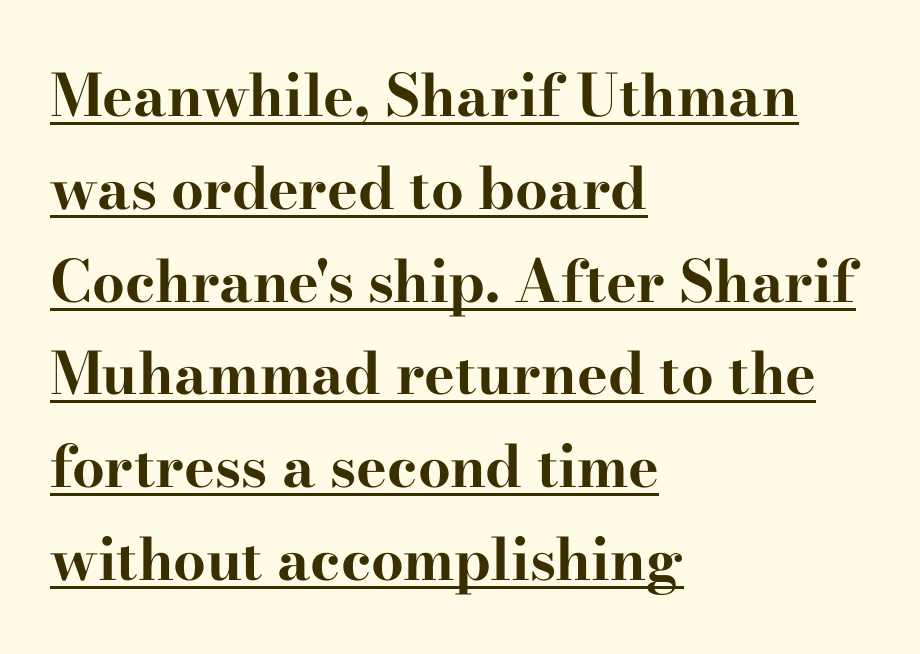
{"serif": "yes", "italic": "no", "bold": "yes", "weight": "bold", "width": "wide", "stroke_contrast": "high", "x_height": "small", "monospaced": "no", "underline": "yes", "align": "left", "line_spacing": "normal", "line_spacing_ratio": 1.6, "letter_spacing": "normal", "letter_spacing_em": 0.0, "glyph_px": 58}
